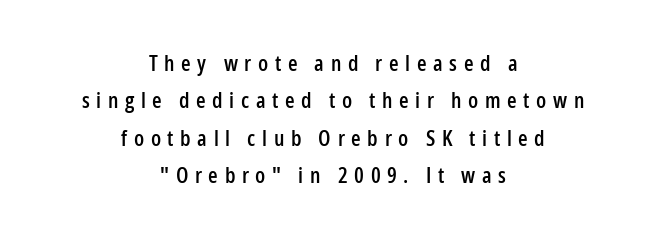
Q: Is the text italic (slanted)? A: No, it is upright.
Q: Is the text underlined? A: No.
Q: How is the paragraph aligned? A: Centered.
Q: Is the spacing between letters normal or unusually wide? A: Unusually wide.
Q: Is the spacing between lines tight, normal or loose? A: Normal.
